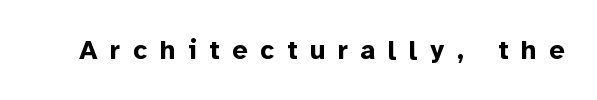
{"italic": "no", "bold": "yes", "underline": "no", "letter_spacing": "wide", "letter_spacing_em": 0.47, "glyph_px": 27}
